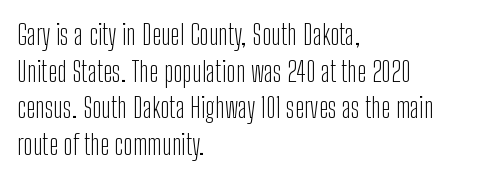
The image shows 28 px light, condensed sans-serif type, upright; set left-aligned, normal line spacing (1.31x), normal letter spacing, not underlined; low stroke contrast and a medium x-height.
